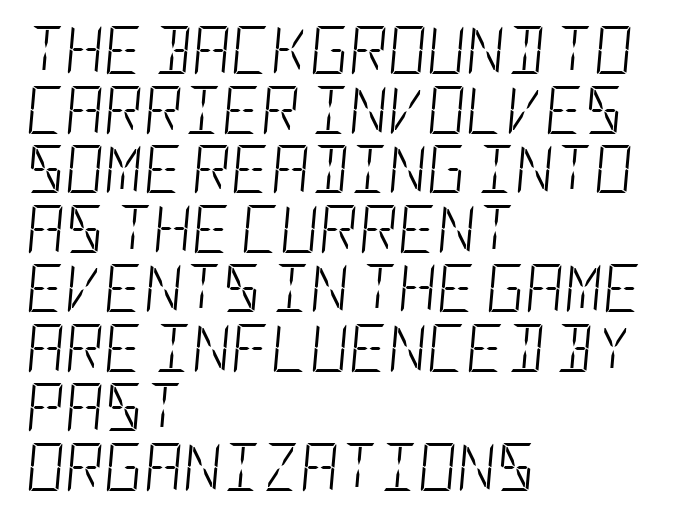
Each row of text sits above clean, open space. The rag falls on the right side of this text block. Words appear dense and cohesive because spacing is normal. Summary of weight: not heavy and not bold. Every character sits at an angle, as italics do.
